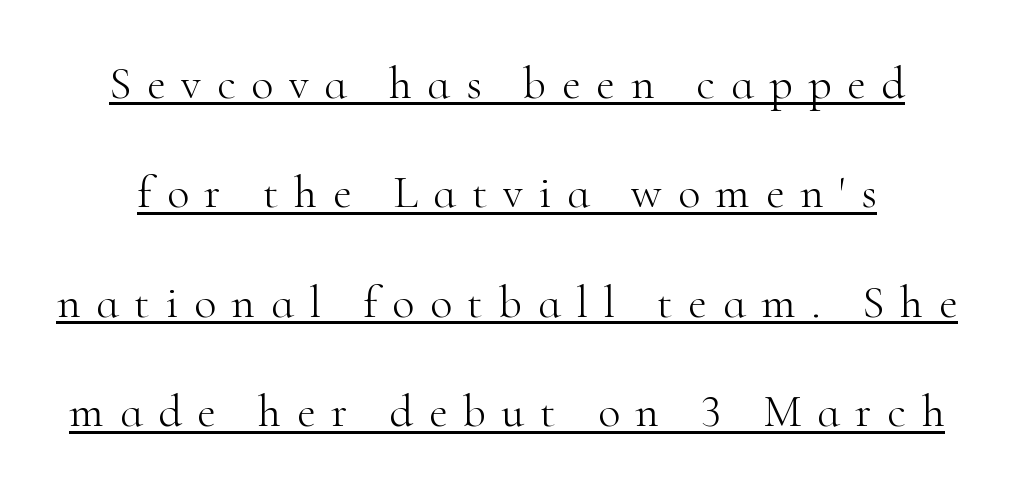
{"serif": "yes", "italic": "no", "bold": "no", "weight": "light", "width": "normal", "stroke_contrast": "high", "x_height": "small", "monospaced": "no", "underline": "yes", "line_spacing": "loose", "line_spacing_ratio": 2.38, "letter_spacing": "wide", "letter_spacing_em": 0.34, "glyph_px": 46}
